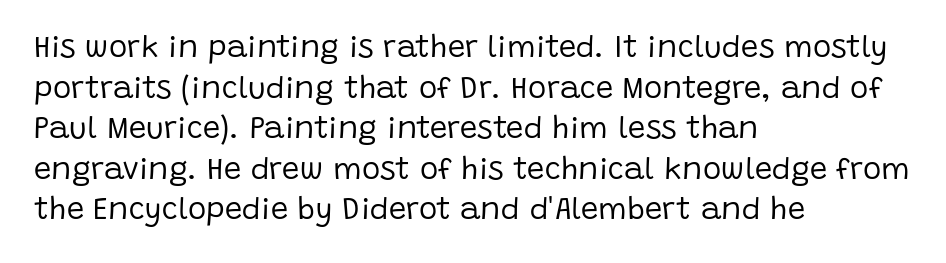
The image shows 31 px regular-weight sans-serif type, upright; set left-aligned, normal line spacing (1.31x), normal letter spacing, not underlined; low stroke contrast and a large x-height.
